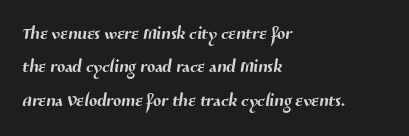
The image shows 24 px text type; set left-aligned, normal line spacing (1.39x), normal letter spacing, not underlined.
